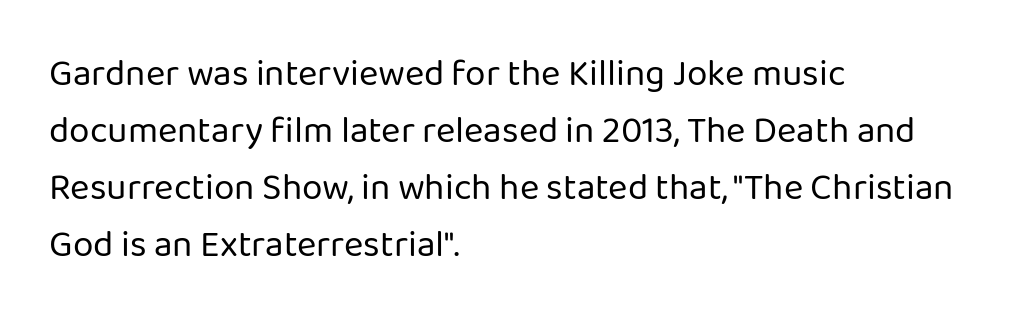
The type sits square on the baseline with zero lean. The letterforms sit shoulder to shoulder at normal distance. Honestly, the row spacing looks completely unremarkable. Letterform terminals end flat and unadorned throughout the passage. The font is comparable to plain body text, perhaps lighter. The area under the type is left untouched.
